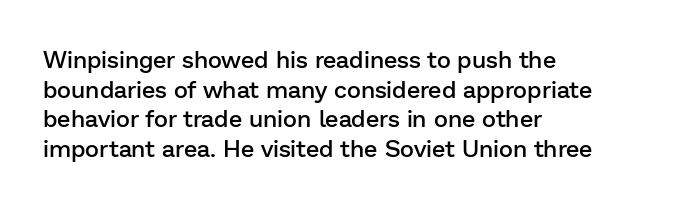
Q: Is the text bold? A: Semi-bold.
Q: Is the text italic (slanted)? A: No, it is upright.
Q: Is the text underlined? A: No.
Q: How is the paragraph aligned? A: Left-aligned.
Q: Is the spacing between letters normal or unusually wide? A: Normal.
